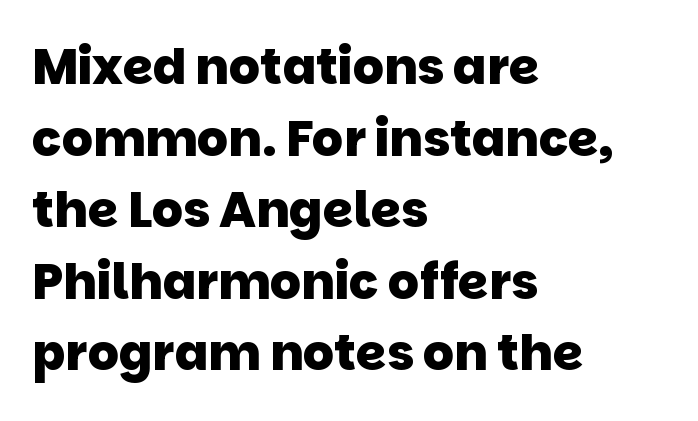
Normally led — the rows are evenly, conventionally spaced. Does the copy run flush right? No — it runs flush left. The passage shown is typeset with a sans-serif family. Spacing verdict: proportional, widths tailored to each character.
